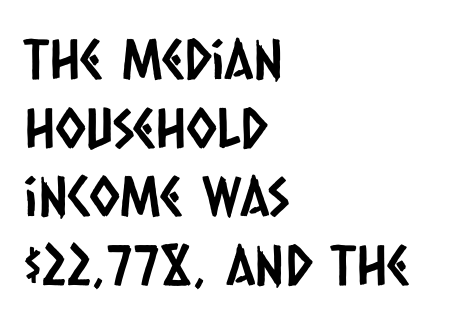
{"serif": "no", "width": "condensed", "stroke_contrast": "low", "x_height": "large", "monospaced": "no", "underline": "no", "align": "left", "line_spacing": "normal", "line_spacing_ratio": 1.25, "letter_spacing": "normal", "letter_spacing_em": 0.0, "glyph_px": 55}
